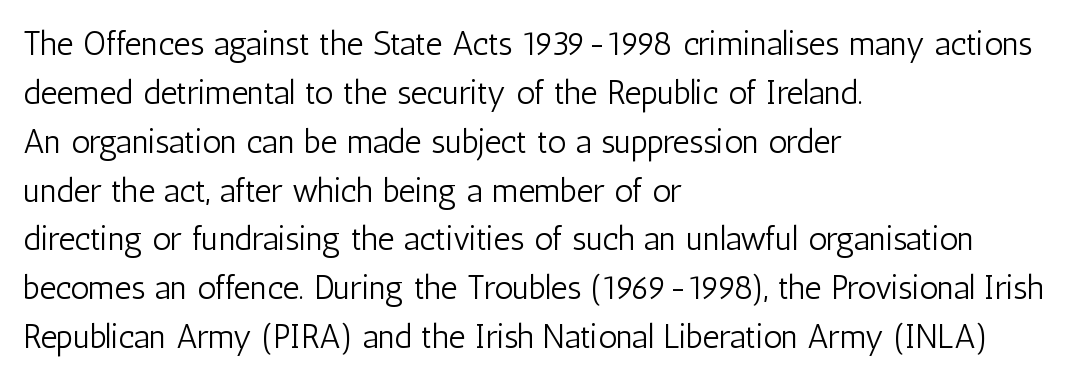
Q: Is the text bold? A: No.
Q: Is the text italic (slanted)? A: No, it is upright.
Q: Is the typeface a serif or a sans-serif typeface? A: Sans-serif.
Q: Is the text underlined? A: No.
Q: How is the paragraph aligned? A: Left-aligned.
Q: Is the spacing between letters normal or unusually wide? A: Normal.
Q: Is the spacing between lines tight, normal or loose? A: Normal.
Q: Width (condensed, normal, or wide)? A: Condensed.
Q: Stroke contrast? A: Low.
Q: x-height? A: Medium.
Q: Monospaced? A: No.
